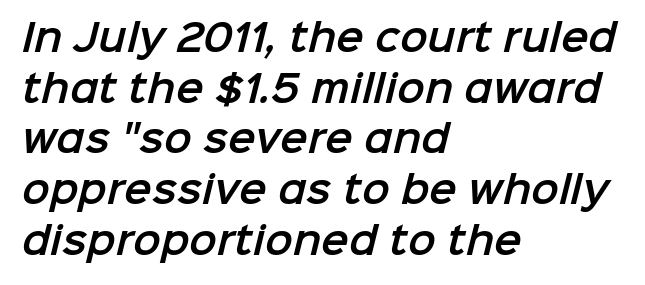
The image shows 37 px sans-serif type; set left-aligned, normal line spacing (1.37x), normal letter spacing, not underlined; low stroke contrast and a medium x-height.
